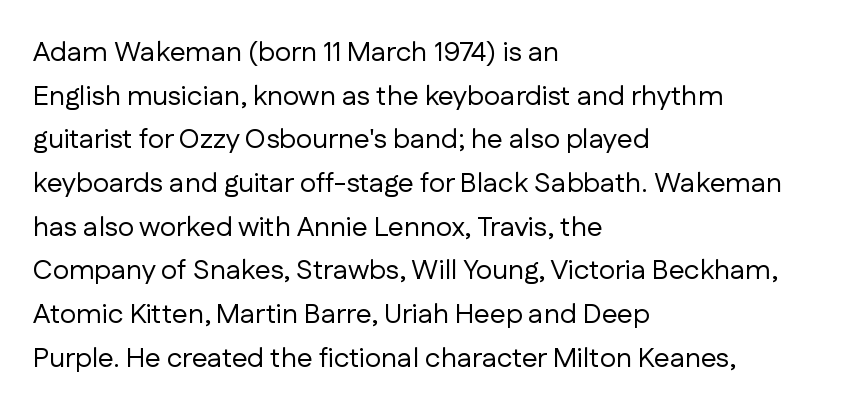
The image shows 28 px regular-weight sans-serif type, upright; set left-aligned, normal line spacing (1.56x), normal letter spacing, not underlined; low stroke contrast and a medium x-height.
